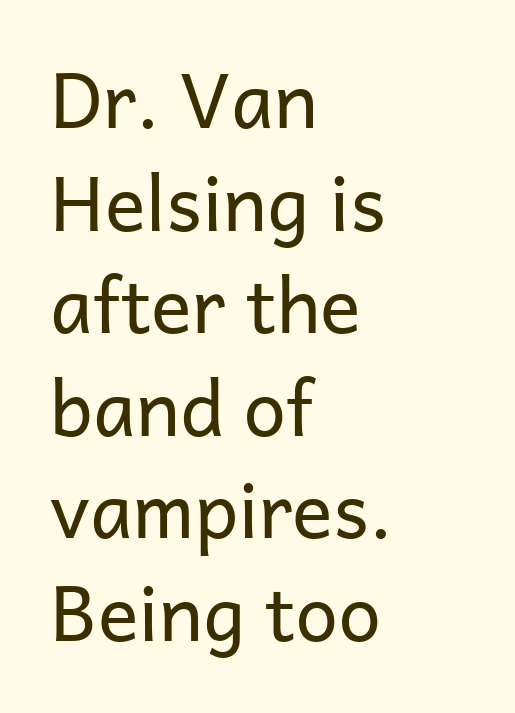
{"serif": "no", "italic": "no", "bold": "no", "weight": "regular", "width": "normal", "stroke_contrast": "low", "x_height": "medium", "monospaced": "no", "underline": "no", "align": "left", "line_spacing": "normal", "line_spacing_ratio": 1.35, "letter_spacing": "normal", "letter_spacing_em": 0.0, "glyph_px": 76}
